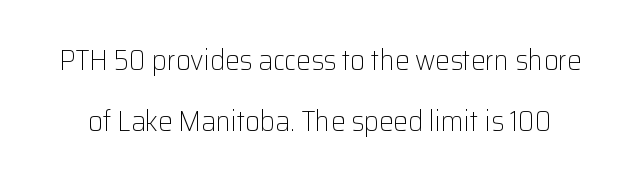
{"serif": "no", "italic": "no", "bold": "no", "weight": "light", "width": "normal", "stroke_contrast": "low", "x_height": "medium", "monospaced": "no", "underline": "no", "line_spacing": "loose", "line_spacing_ratio": 2.12, "letter_spacing": "normal", "letter_spacing_em": 0.0, "glyph_px": 29}
